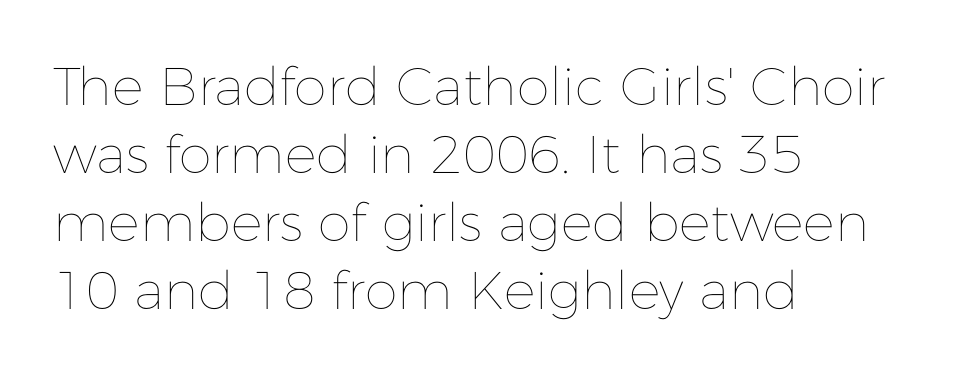
{"italic": "no", "bold": "no", "weight": "thin", "width": "normal", "stroke_contrast": "low", "x_height": "medium", "monospaced": "no", "underline": "no", "align": "left", "line_spacing": "normal", "line_spacing_ratio": 1.28, "letter_spacing": "normal", "letter_spacing_em": 0.0, "glyph_px": 53}
